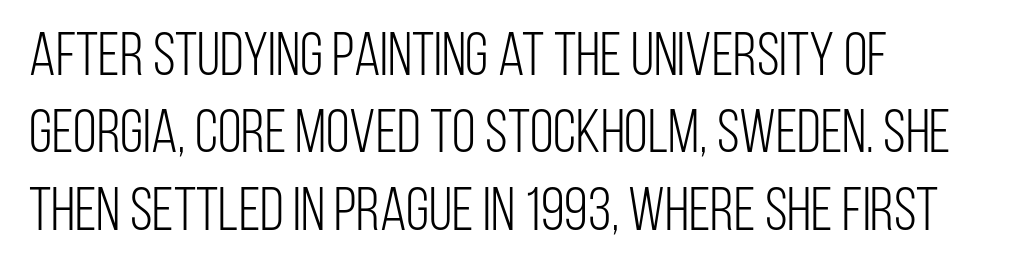
Q: Is the text bold? A: No.
Q: Is the text italic (slanted)? A: No, it is upright.
Q: Is the typeface a serif or a sans-serif typeface? A: Sans-serif.
Q: Is the text underlined? A: No.
Q: How is the paragraph aligned? A: Left-aligned.
Q: Is the spacing between letters normal or unusually wide? A: Normal.
Q: Is the spacing between lines tight, normal or loose? A: Normal.
Q: Width (condensed, normal, or wide)? A: Condensed.
Q: Stroke contrast? A: Low.
Q: x-height? A: Large.
Q: Monospaced? A: No.
